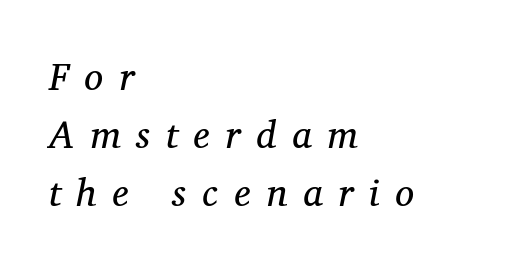
The image shows 38 px regular-weight serif type, italic (leaning right); set left-aligned, normal line spacing (1.53x), unusually wide letter spacing (+0.42 em), not underlined; medium stroke contrast and a medium x-height.
